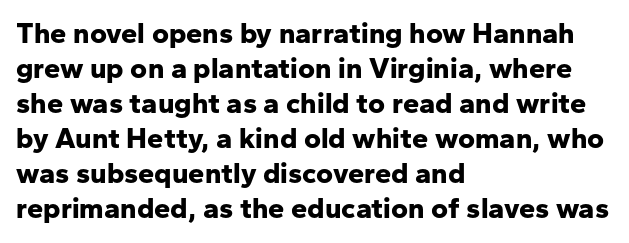
{"serif": "no", "italic": "no", "bold": "yes", "weight": "bold", "width": "normal", "stroke_contrast": "low", "x_height": "medium", "monospaced": "no", "underline": "no", "align": "left", "line_spacing_ratio": 1.21, "letter_spacing": "normal", "letter_spacing_em": 0.0, "glyph_px": 29}
